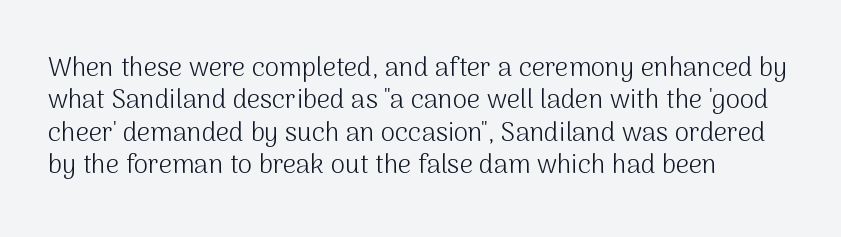
{"italic": "no", "bold": "no", "underline": "no", "align": "left", "line_spacing": "normal", "line_spacing_ratio": 1.25, "letter_spacing": "normal", "letter_spacing_em": 0.0, "glyph_px": 26}
